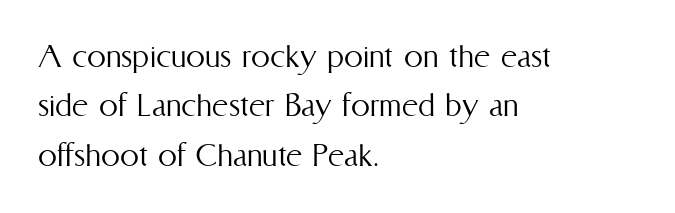
{"italic": "no", "bold": "no", "weight": "light", "width": "condensed", "stroke_contrast": "medium", "x_height": "medium", "monospaced": "no", "underline": "no", "align": "left", "line_spacing": "normal", "line_spacing_ratio": 1.3, "letter_spacing": "normal", "letter_spacing_em": 0.0, "glyph_px": 38}
